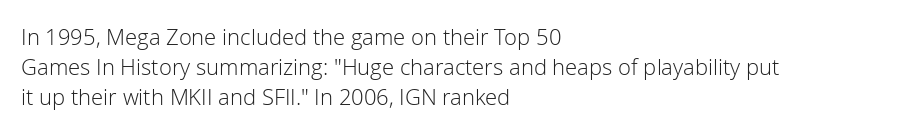
{"italic": "no", "bold": "no", "underline": "no", "align": "left", "line_spacing": "normal", "line_spacing_ratio": 1.37, "letter_spacing": "normal", "letter_spacing_em": 0.0, "glyph_px": 22}
